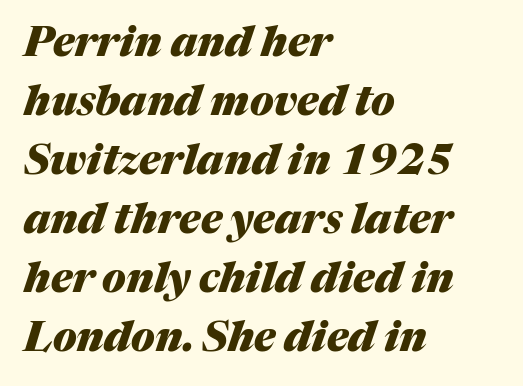
Q: Is the text bold? A: Yes.
Q: Is the text italic (slanted)? A: Yes, it leans right by about 17 degrees.
Q: Is the text underlined? A: No.
Q: How is the paragraph aligned? A: Left-aligned.
Q: Is the spacing between letters normal or unusually wide? A: Normal.
Q: Is the spacing between lines tight, normal or loose? A: Normal.
Q: Width (condensed, normal, or wide)? A: Normal.
Q: Stroke contrast? A: Medium.
Q: x-height? A: Medium.
Q: Monospaced? A: No.
